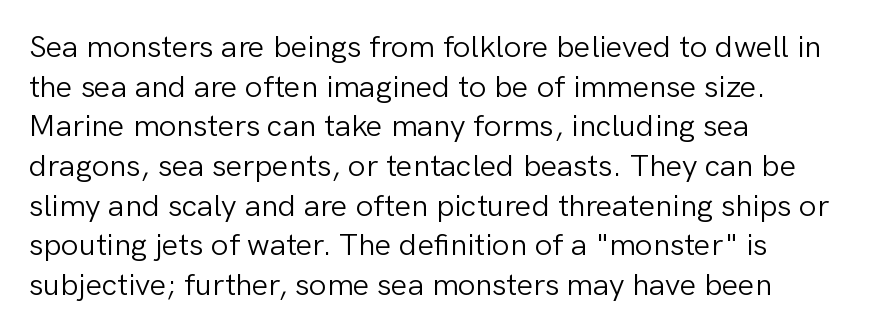
Q: Is the text bold? A: No.
Q: Is the text italic (slanted)? A: No, it is upright.
Q: Is the typeface a serif or a sans-serif typeface? A: Sans-serif.
Q: Is the text underlined? A: No.
Q: How is the paragraph aligned? A: Left-aligned.
Q: Is the spacing between letters normal or unusually wide? A: Normal.
Q: Is the spacing between lines tight, normal or loose? A: Normal.
Q: Width (condensed, normal, or wide)? A: Normal.
Q: Stroke contrast? A: Low.
Q: x-height? A: Medium.
Q: Monospaced? A: No.
